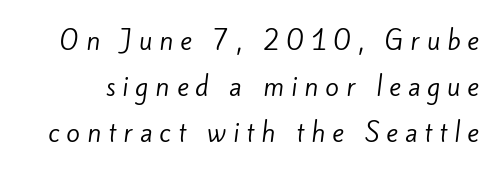
The image shows 25 px text type; set line spacing 1.84x, unusually wide letter spacing (+0.28 em), not underlined.
